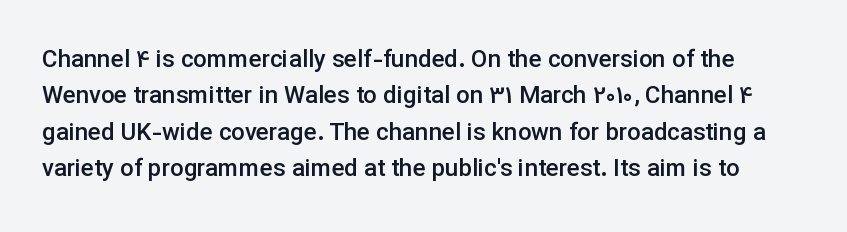
Letters rest on an invisible, unmarked baseline. This sample uses plain, unmodified letter spacing. A typesetter would mark this as roman, not italic. The line-height multiplier appears to be the usual default.
